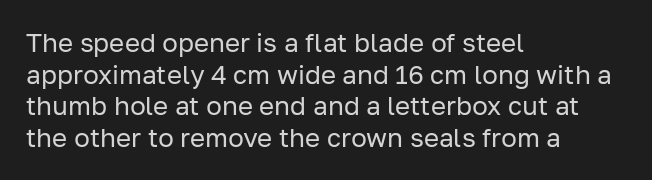
The image shows 26 px text type, upright; set left-aligned, line spacing 1.22x, normal letter spacing, not underlined.
